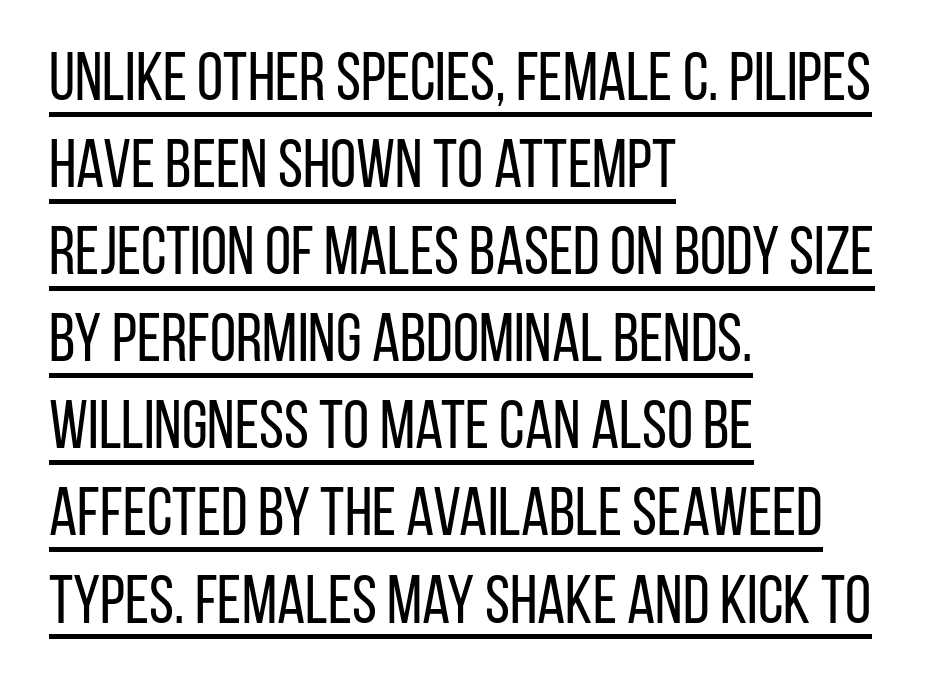
{"serif": "no", "italic": "no", "bold": "no", "weight": "regular", "width": "condensed", "stroke_contrast": "low", "x_height": "large", "monospaced": "no", "underline": "yes", "align": "left", "line_spacing": "normal", "line_spacing_ratio": 1.3, "letter_spacing": "normal", "letter_spacing_em": 0.0, "glyph_px": 67}
